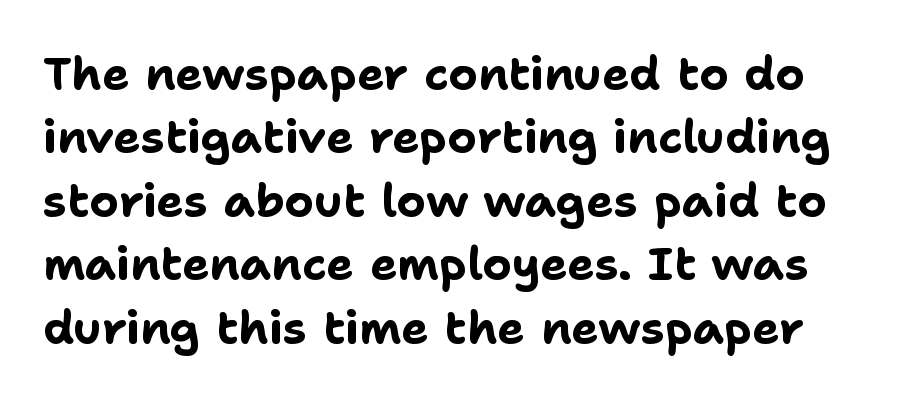
{"serif": "no", "italic": "no", "bold": "yes", "weight": "bold", "width": "normal", "stroke_contrast": "low", "x_height": "medium", "monospaced": "no", "underline": "no", "line_spacing": "normal", "line_spacing_ratio": 1.38, "letter_spacing": "normal", "letter_spacing_em": 0.0, "glyph_px": 46}
